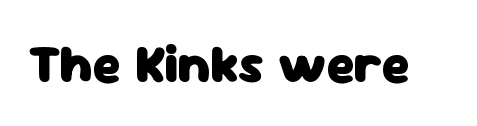
{"serif": "no", "italic": "no", "bold": "yes", "weight": "heavy", "width": "normal", "stroke_contrast": "low", "x_height": "medium", "monospaced": "no", "underline": "no", "letter_spacing": "normal", "letter_spacing_em": 0.0, "glyph_px": 54}
